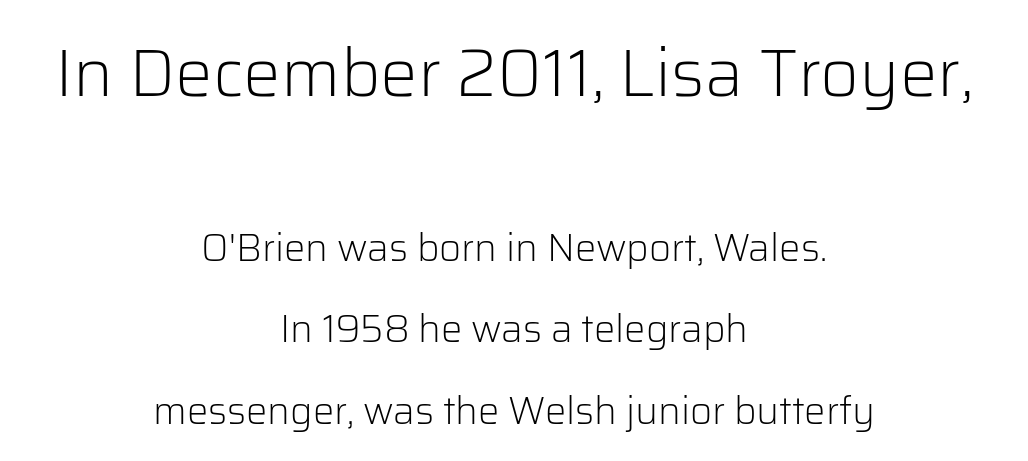
{"serif": "no", "italic": "no", "bold": "no", "weight": "light", "width": "normal", "stroke_contrast": "low", "x_height": "medium", "monospaced": "no", "underline": "no", "align": "center", "line_spacing": "loose", "line_spacing_ratio": 2.15, "letter_spacing": "normal", "letter_spacing_em": 0.0, "larger_block": "first", "size_ratio": 1.76, "glyph_px": 67}
